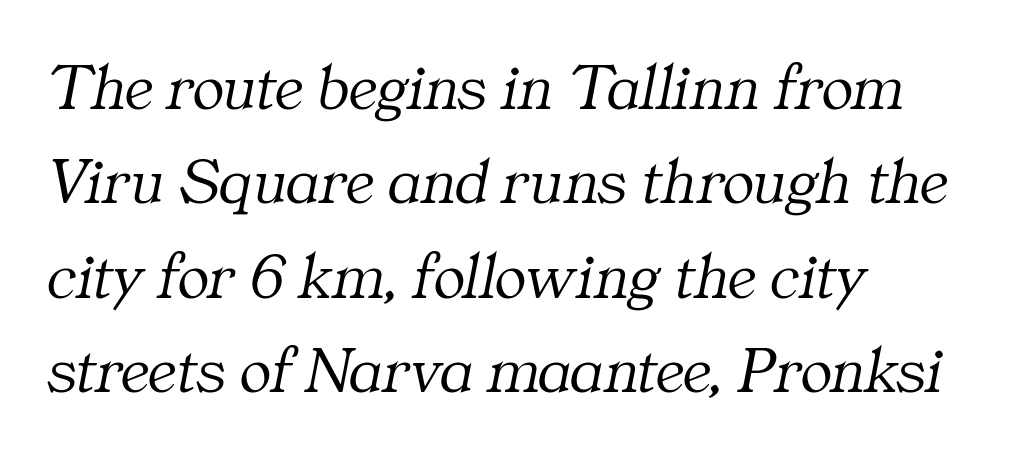
The axis of the letterforms is tilted away from vertical. Spacing between characters is what you'd get straight out of the box. The lines in this sample share a left origin and differ only in where they stop. Beneath every word, the page is bare. The characters display serif detailing at their extremities. A typesetter would call this proportional, since set widths differ per character.
